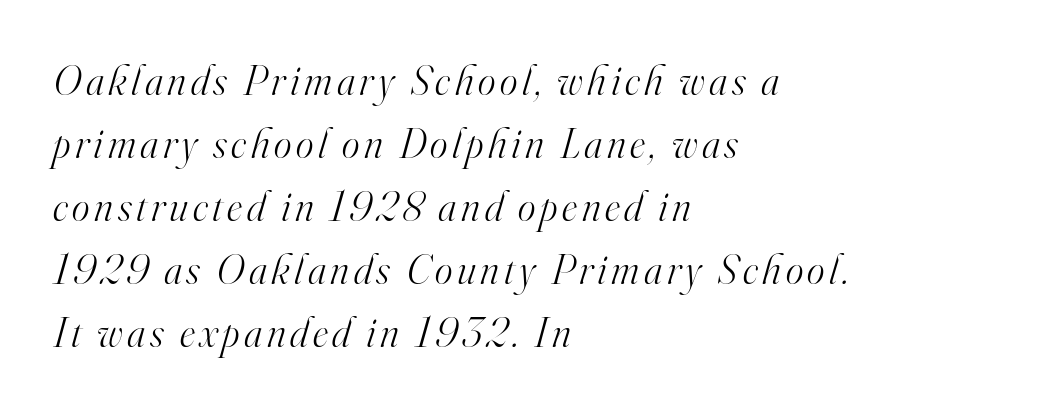
{"serif": "yes", "italic": "yes", "lean": "right", "slant_degrees": 16, "bold": "no", "weight": "light", "width": "normal", "stroke_contrast": "high", "x_height": "small", "monospaced": "no", "underline": "no", "align": "left", "line_spacing": "normal", "line_spacing_ratio": 1.5, "glyph_px": 42}
